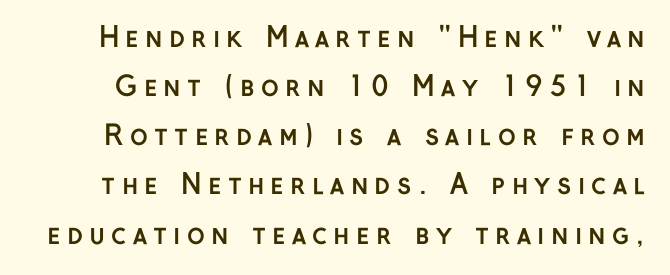
{"italic": "no", "bold": "yes", "underline": "no", "line_spacing_ratio": 1.82, "letter_spacing": "wide", "letter_spacing_em": 0.23, "glyph_px": 27}
